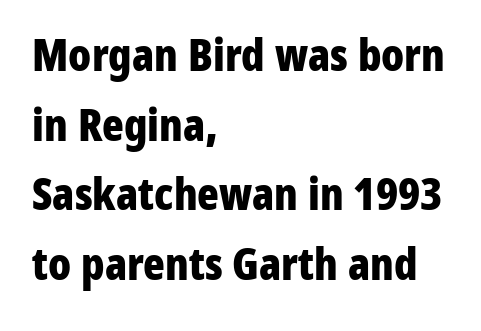
{"serif": "no", "italic": "no", "bold": "yes", "weight": "bold", "width": "condensed", "stroke_contrast": "low", "x_height": "medium", "monospaced": "no", "underline": "no", "align": "left", "line_spacing": "normal", "line_spacing_ratio": 1.55, "letter_spacing": "normal", "letter_spacing_em": 0.0, "glyph_px": 45}
